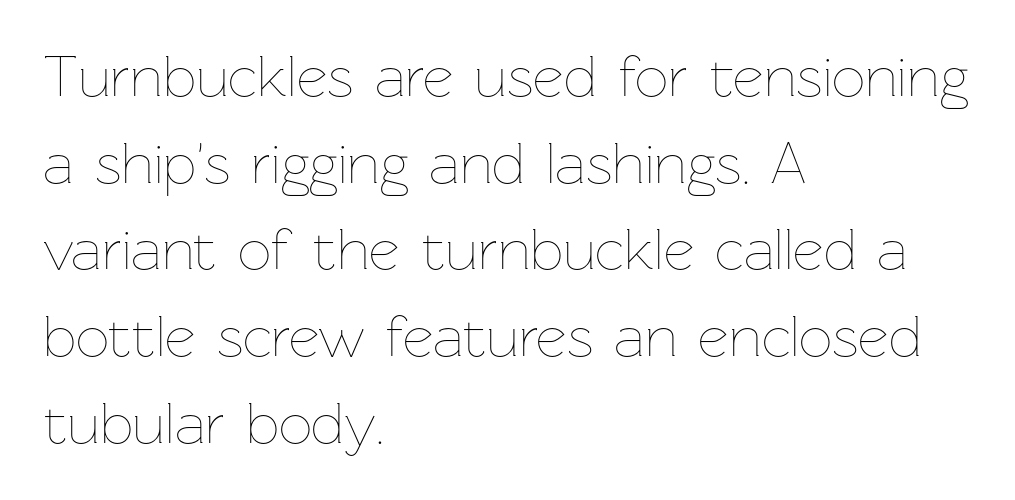
The image shows 59 px thin type, upright; set left-aligned, normal line spacing (1.47x), normal letter spacing, not underlined; low stroke contrast and a medium x-height.
